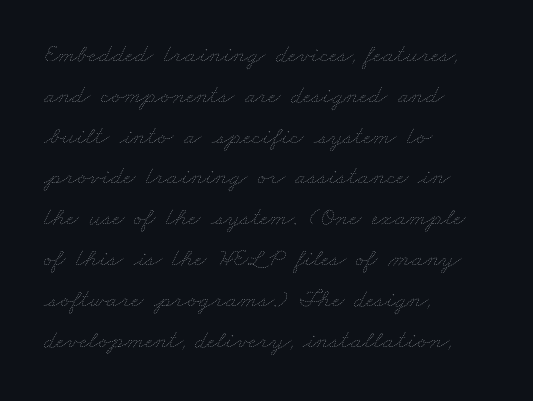
Q: Is the text bold? A: No.
Q: Is the text underlined? A: No.
Q: How is the paragraph aligned? A: Left-aligned.
Q: Is the spacing between letters normal or unusually wide? A: Normal.
Q: Is the spacing between lines tight, normal or loose? A: Normal.
